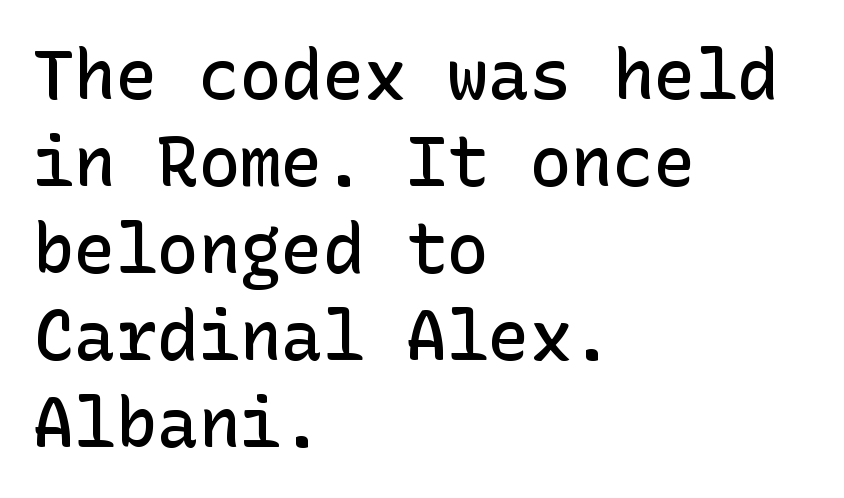
Q: Is the text bold? A: Semi-bold.
Q: Is the text italic (slanted)? A: No, it is upright.
Q: Is the typeface a serif or a sans-serif typeface? A: Sans-serif.
Q: Is the text underlined? A: No.
Q: How is the paragraph aligned? A: Left-aligned.
Q: Is the spacing between letters normal or unusually wide? A: Normal.
Q: Is the spacing between lines tight, normal or loose? A: Normal.
Q: Width (condensed, normal, or wide)? A: Normal.
Q: Stroke contrast? A: Low.
Q: x-height? A: Medium.
